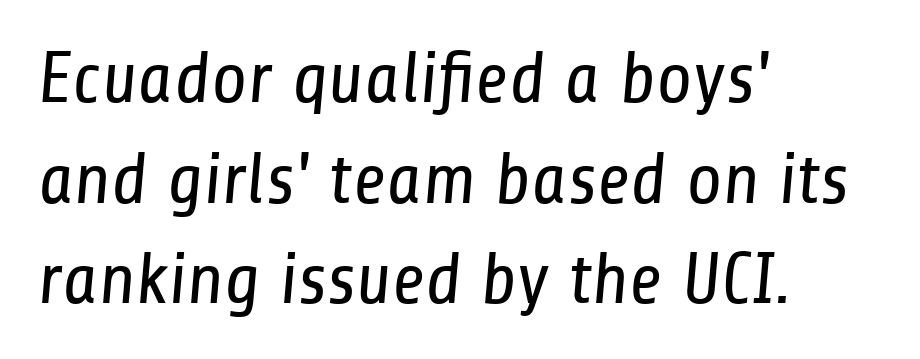
Q: Is the text bold? A: No.
Q: Is the typeface a serif or a sans-serif typeface? A: Sans-serif.
Q: Is the text underlined? A: No.
Q: How is the paragraph aligned? A: Left-aligned.
Q: Is the spacing between letters normal or unusually wide? A: Normal.
Q: Is the spacing between lines tight, normal or loose? A: Normal.
Q: Width (condensed, normal, or wide)? A: Condensed.
Q: Stroke contrast? A: Low.
Q: x-height? A: Medium.
Q: Monospaced? A: No.
